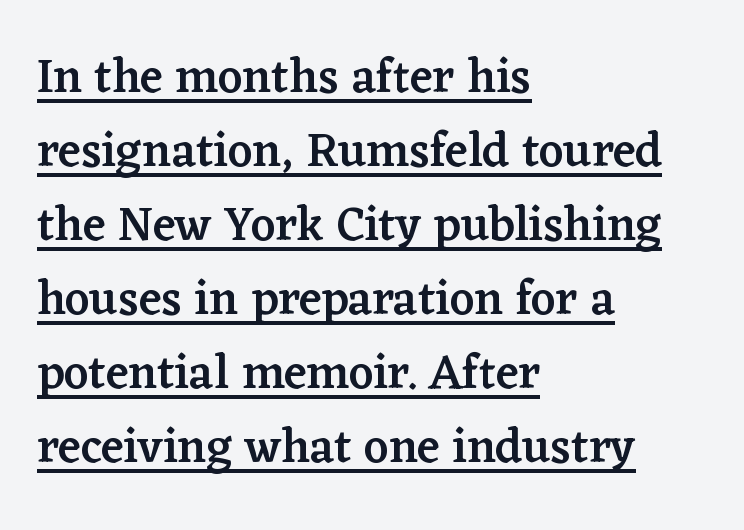
{"serif": "yes", "italic": "no", "bold": "semi", "weight": "semibold", "width": "normal", "stroke_contrast": "low", "x_height": "medium", "monospaced": "no", "underline": "yes", "align": "left", "line_spacing": "normal", "line_spacing_ratio": 1.54, "letter_spacing": "normal", "letter_spacing_em": 0.0, "glyph_px": 48}
